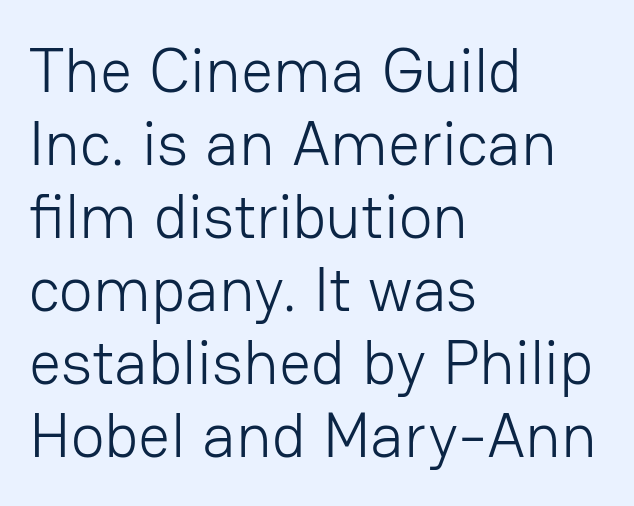
The image shows 63 px light sans-serif type, upright; set left-aligned, line spacing 1.16x, normal letter spacing, not underlined; low stroke contrast and a medium x-height.
